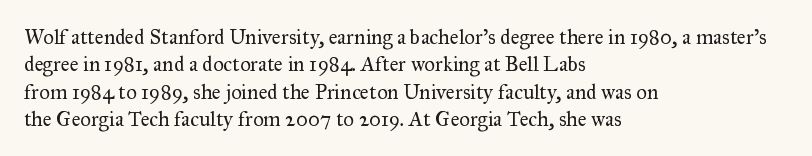
{"italic": "no", "bold": "no", "underline": "no", "align": "left", "line_spacing": "normal", "line_spacing_ratio": 1.3, "letter_spacing": "normal", "letter_spacing_em": 0.0, "glyph_px": 21}
